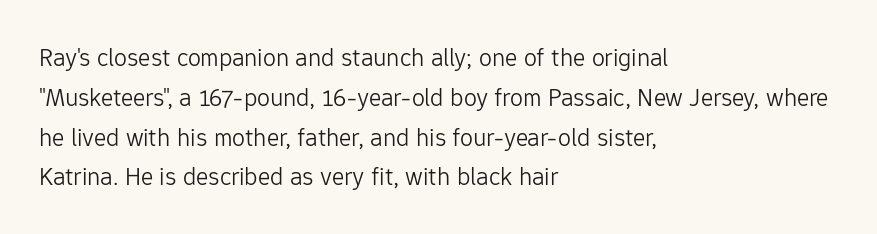
{"italic": "no", "bold": "no", "underline": "no", "align": "left", "line_spacing": "normal", "line_spacing_ratio": 1.53, "letter_spacing": "normal", "letter_spacing_em": 0.0, "glyph_px": 26}
